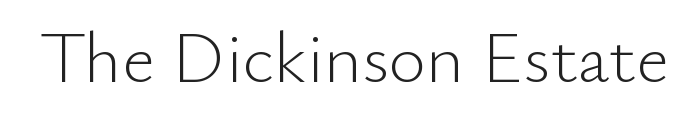
Q: Is the text bold? A: No.
Q: Is the text italic (slanted)? A: No, it is upright.
Q: Is the typeface a serif or a sans-serif typeface? A: Sans-serif.
Q: Is the text underlined? A: No.
Q: Is the spacing between letters normal or unusually wide? A: Normal.
Q: Width (condensed, normal, or wide)? A: Normal.
Q: Stroke contrast? A: Low.
Q: x-height? A: Small.
Q: Monospaced? A: No.
